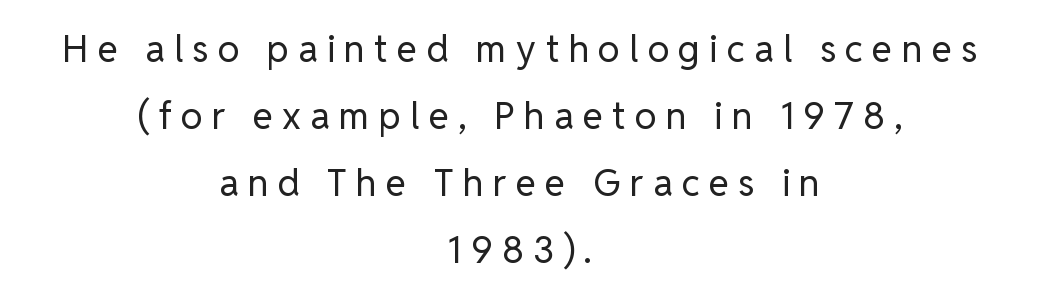
The image shows 37 px regular-weight sans-serif type, upright; set centered, line spacing 1.81x, unusually wide letter spacing (+0.25 em), not underlined; low stroke contrast and a medium x-height.
